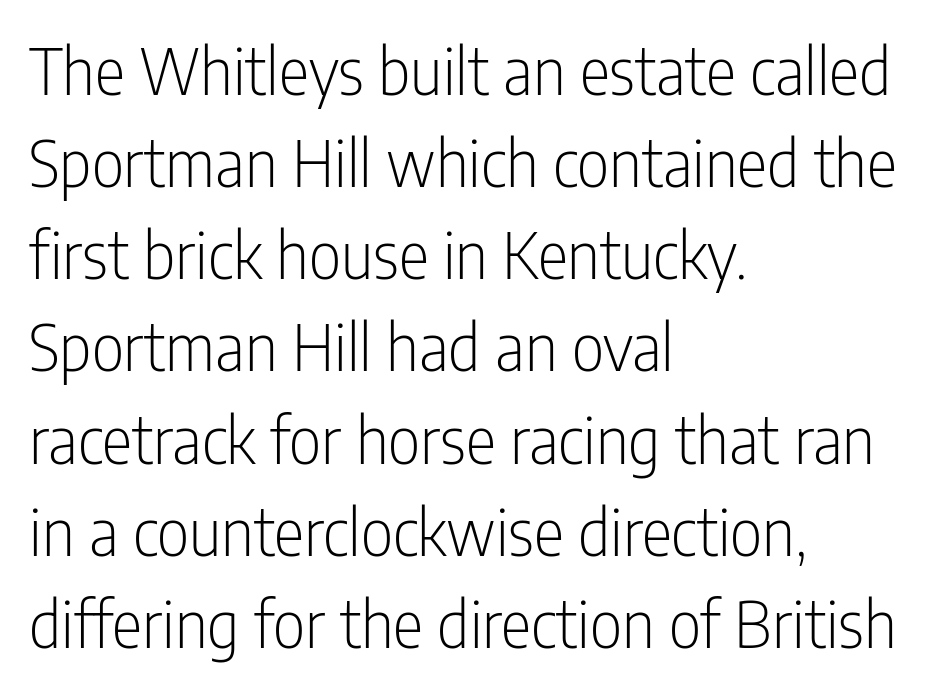
The image shows 64 px light, condensed sans-serif type, upright; set left-aligned, normal line spacing (1.44x), normal letter spacing, not underlined; low stroke contrast and a medium x-height.
